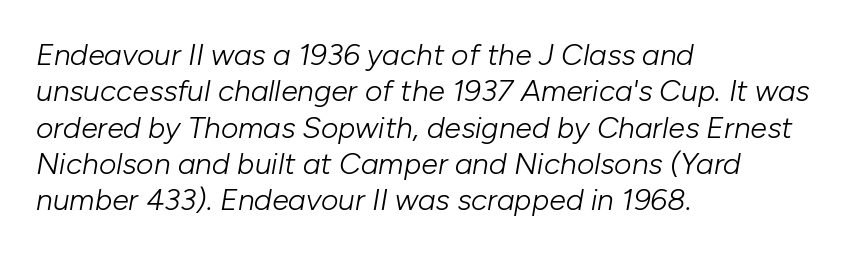
Do the characters align in a grid? No, the font is proportional. Slant detected: the letters are inclined. Is the letter spacing exaggerated? No — it looks like the ordinary default. Casual observation: everything's shoved over to the left. The passage shown is not bold in any degree. Nobody drew a line under any word here.
